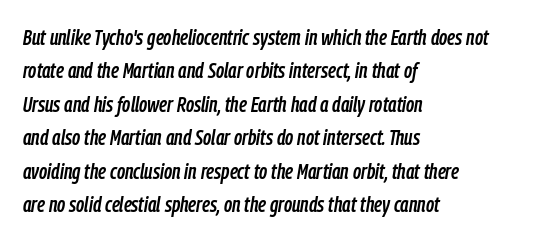
Q: Is the text italic (slanted)? A: Yes, it leans right by about 9 degrees.
Q: Is the text underlined? A: No.
Q: How is the paragraph aligned? A: Left-aligned.
Q: Is the spacing between letters normal or unusually wide? A: Normal.
Q: Is the spacing between lines tight, normal or loose? A: Normal.
